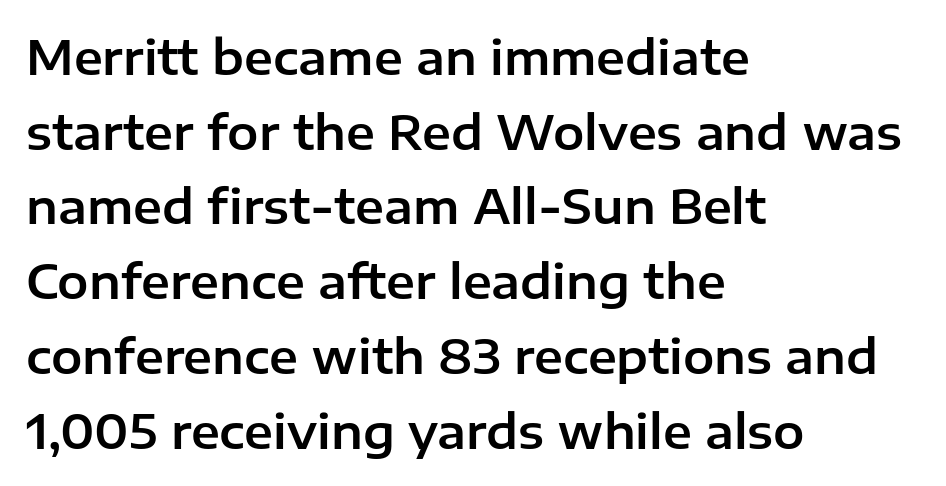
Inter-character spacing is left at the font's built-in metrics. Each line starts at the same left margin while the right side varies. The axis of the letterforms is exactly vertical. Regarding leading, the lines here are spaced in the standard way. Character widths vary here, with narrow letters taking less room than wide ones.
